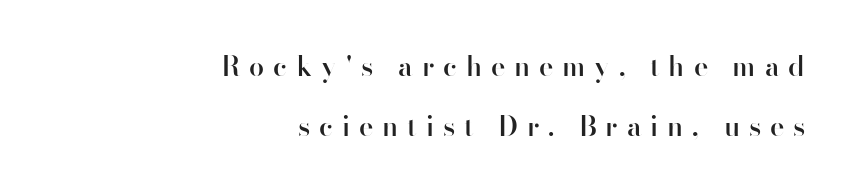
Q: Is the text bold? A: Semi-bold.
Q: Is the text italic (slanted)? A: No, it is upright.
Q: Is the text underlined? A: No.
Q: How is the paragraph aligned? A: Right-aligned.
Q: Is the spacing between letters normal or unusually wide? A: Unusually wide.
Q: Is the spacing between lines tight, normal or loose? A: Loose.
